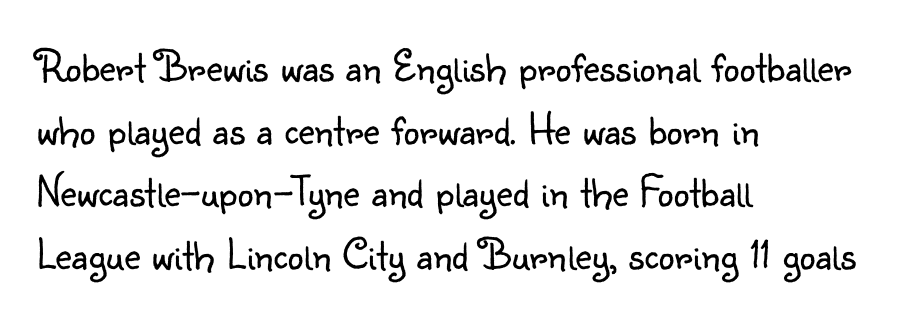
The image shows 45 px light sans-serif type, upright; set left-aligned, normal line spacing (1.39x), normal letter spacing, not underlined; low stroke contrast and a small x-height.
